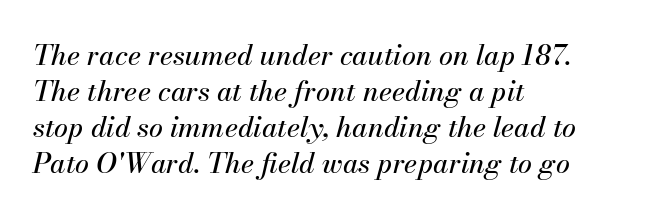
Q: Is the text italic (slanted)? A: Yes, it leans right by about 13 degrees.
Q: Is the text underlined? A: No.
Q: How is the paragraph aligned? A: Left-aligned.
Q: Is the spacing between letters normal or unusually wide? A: Normal.
Q: Is the spacing between lines tight, normal or loose? A: Normal.
Q: Width (condensed, normal, or wide)? A: Normal.
Q: Stroke contrast? A: Medium.
Q: x-height? A: Small.
Q: Monospaced? A: No.
